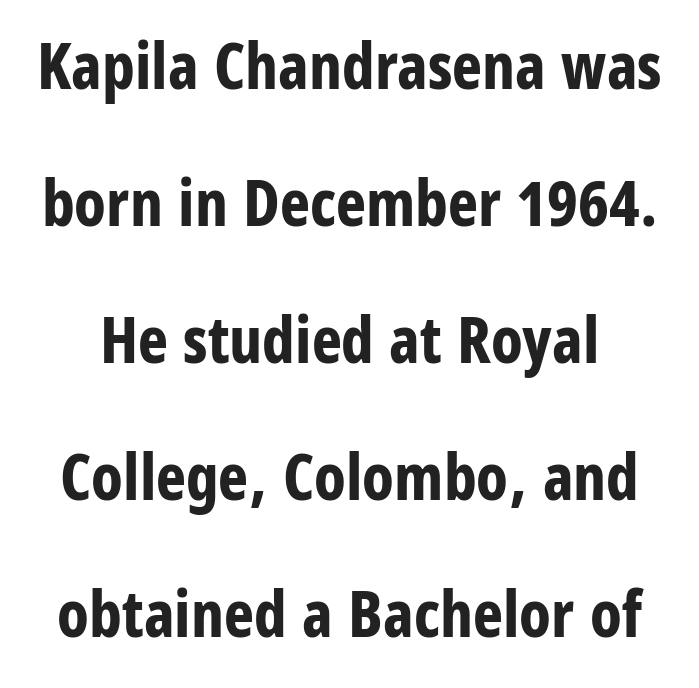
{"serif": "no", "italic": "no", "bold": "yes", "weight": "bold", "width": "condensed", "stroke_contrast": "low", "x_height": "large", "monospaced": "no", "underline": "no", "line_spacing": "loose", "line_spacing_ratio": 2.14, "letter_spacing": "normal", "letter_spacing_em": 0.0, "glyph_px": 64}
